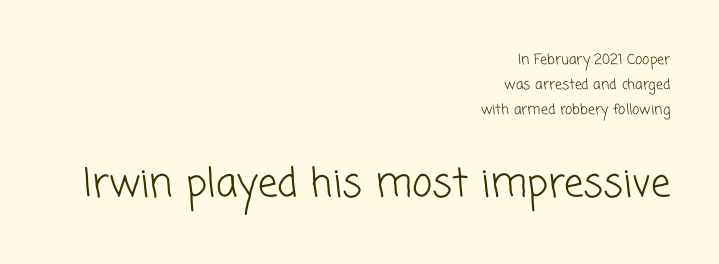
The image shows 39 px light sans-serif type; set right-aligned, line spacing 1.78x, normal letter spacing, not underlined; the second (bottom) block is 2.79x larger; low stroke contrast and a medium x-height.
